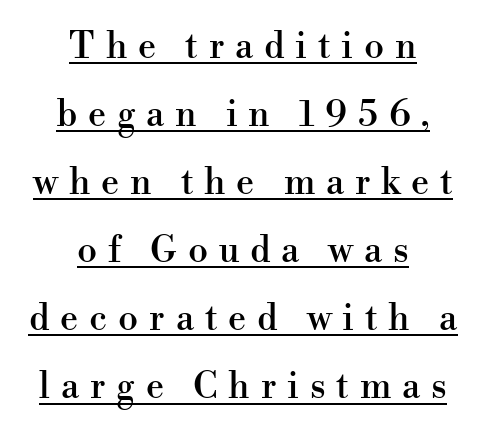
The image shows 36 px serif type, upright; set centered, line spacing 1.89x, unusually wide letter spacing (+0.3 em), underlined; high stroke contrast and a small x-height.
